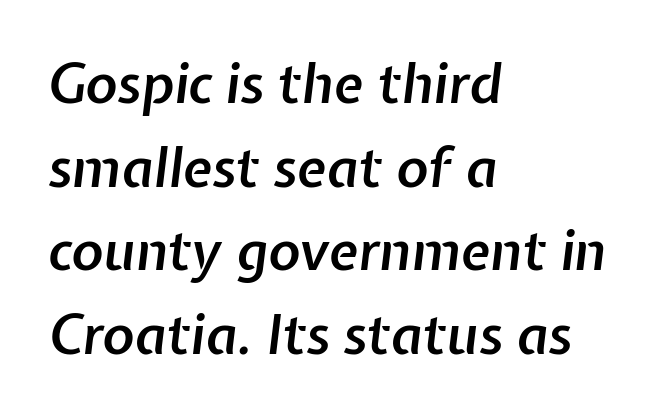
Q: Is the text bold? A: Semi-bold.
Q: Is the text italic (slanted)? A: Yes, it leans right by about 7 degrees.
Q: Is the text underlined? A: No.
Q: How is the paragraph aligned? A: Left-aligned.
Q: Is the spacing between letters normal or unusually wide? A: Normal.
Q: Is the spacing between lines tight, normal or loose? A: Normal.
Q: Width (condensed, normal, or wide)? A: Normal.
Q: Stroke contrast? A: Low.
Q: x-height? A: Medium.
Q: Monospaced? A: No.
